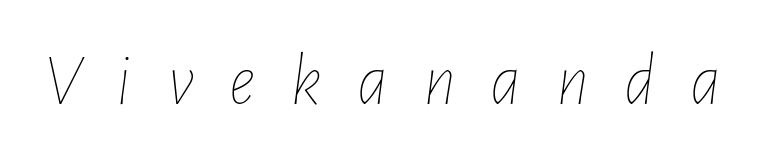
{"italic": "yes", "lean": "right", "slant_degrees": 7, "bold": "no", "weight": "thin", "width": "condensed", "stroke_contrast": "low", "x_height": "medium", "monospaced": "no", "underline": "no", "letter_spacing": "wide", "letter_spacing_em": 0.47, "glyph_px": 74}
